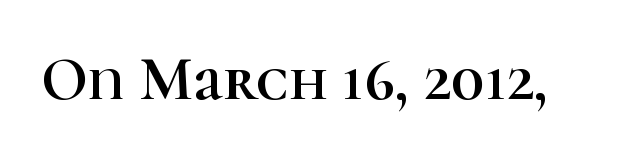
Between one letter and the next there's only the usual sliver of space. Style check: upright. What kind of face is this? One with serifs. Each letter keeps its own natural width here, so spacing adapts to shape. Descenders hang freely into open space.
